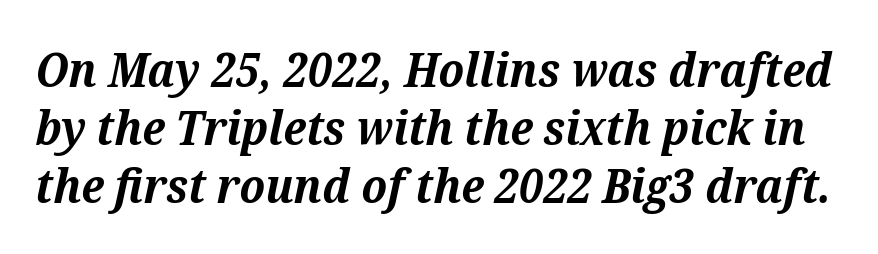
{"serif": "yes", "italic": "yes", "lean": "right", "slant_degrees": 12, "bold": "yes", "weight": "bold", "width": "normal", "stroke_contrast": "medium", "x_height": "medium", "monospaced": "no", "underline": "no", "line_spacing_ratio": 1.21, "letter_spacing": "normal", "letter_spacing_em": 0.0, "glyph_px": 48}
